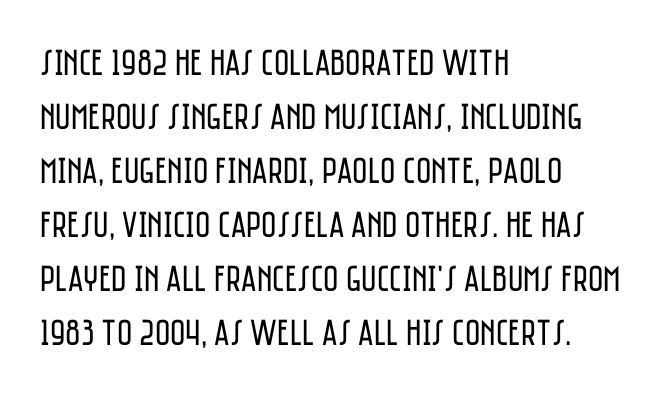
Q: Is the text bold? A: No.
Q: Is the text italic (slanted)? A: No, it is upright.
Q: Is the typeface a serif or a sans-serif typeface? A: Sans-serif.
Q: Is the text underlined? A: No.
Q: How is the paragraph aligned? A: Left-aligned.
Q: Is the spacing between letters normal or unusually wide? A: Normal.
Q: Is the spacing between lines tight, normal or loose? A: Normal.
Q: Width (condensed, normal, or wide)? A: Condensed.
Q: Stroke contrast? A: Low.
Q: x-height? A: Large.
Q: Monospaced? A: No.
